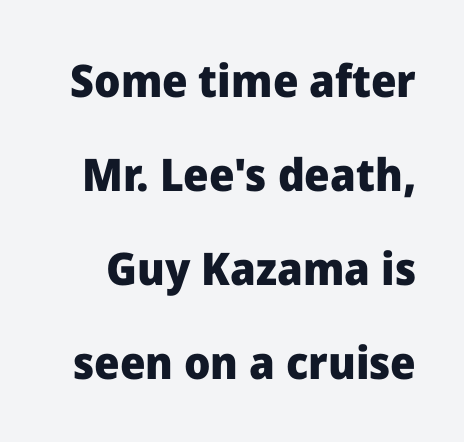
{"serif": "no", "italic": "no", "bold": "yes", "weight": "heavy", "width": "normal", "stroke_contrast": "low", "x_height": "medium", "monospaced": "no", "underline": "no", "line_spacing": "loose", "line_spacing_ratio": 2.09, "letter_spacing": "normal", "letter_spacing_em": 0.0, "glyph_px": 45}
